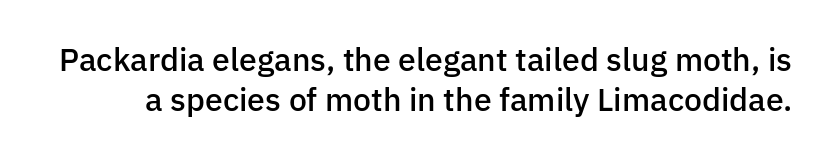
The image shows 32 px semibold sans-serif type, upright; set normal line spacing (1.25x), normal letter spacing, not underlined; low stroke contrast and a medium x-height.
